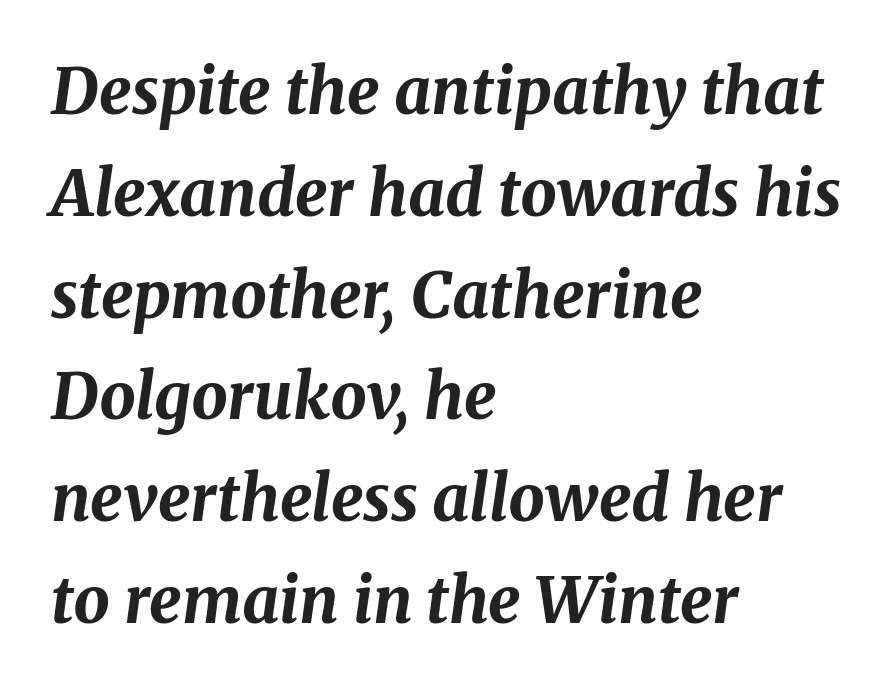
Q: Is the text bold? A: Yes.
Q: Is the text italic (slanted)? A: Yes, it leans right by about 8 degrees.
Q: Is the text underlined? A: No.
Q: How is the paragraph aligned? A: Left-aligned.
Q: Is the spacing between letters normal or unusually wide? A: Normal.
Q: Is the spacing between lines tight, normal or loose? A: Normal.
Q: Width (condensed, normal, or wide)? A: Normal.
Q: Stroke contrast? A: Medium.
Q: x-height? A: Medium.
Q: Monospaced? A: No.
